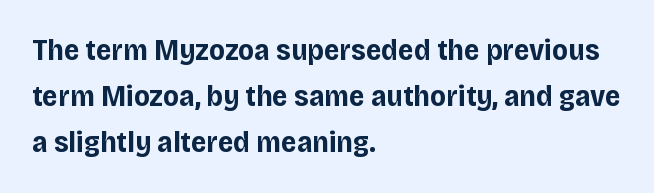
{"serif": "no", "italic": "no", "bold": "yes", "weight": "bold", "width": "normal", "stroke_contrast": "low", "x_height": "large", "monospaced": "no", "underline": "no", "align": "left", "line_spacing": "normal", "line_spacing_ratio": 1.53, "letter_spacing": "normal", "letter_spacing_em": 0.0, "glyph_px": 30}
